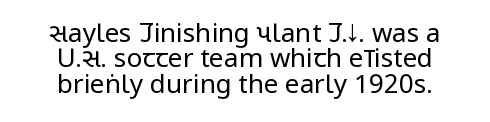
Q: Is the text bold? A: No.
Q: Is the text italic (slanted)? A: No, it is upright.
Q: Is the text underlined? A: No.
Q: How is the paragraph aligned? A: Centered.
Q: Is the spacing between letters normal or unusually wide? A: Normal.
Q: Is the spacing between lines tight, normal or loose? A: Tight.
